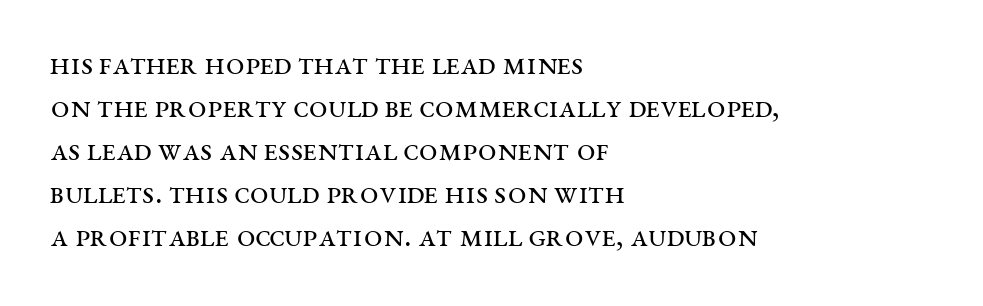
Q: Is the text bold? A: No.
Q: Is the text italic (slanted)? A: No, it is upright.
Q: Is the typeface a serif or a sans-serif typeface? A: Serif.
Q: Is the text underlined? A: No.
Q: How is the paragraph aligned? A: Left-aligned.
Q: Is the spacing between letters normal or unusually wide? A: Normal.
Q: Is the spacing between lines tight, normal or loose? A: Normal.
Q: Width (condensed, normal, or wide)? A: Wide.
Q: Stroke contrast? A: Medium.
Q: x-height? A: Large.
Q: Monospaced? A: No.
